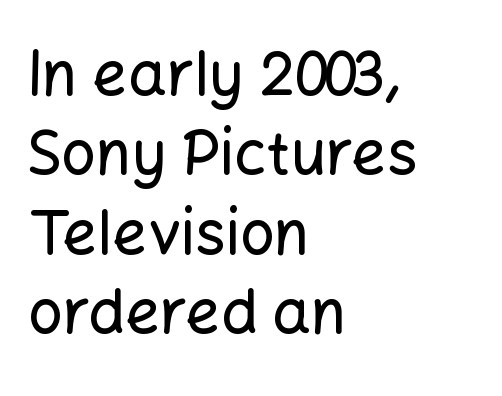
The image shows 61 px sans-serif type, upright; set left-aligned, normal line spacing (1.3x), normal letter spacing, not underlined; low stroke contrast and a medium x-height.
